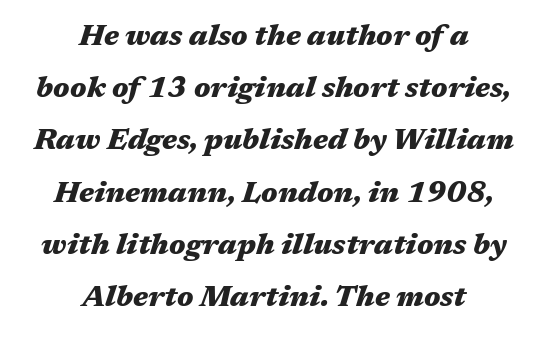
Students, this is bold: see how much ink each stroke carries. A student would call this center alignment; a typographer would say set centered. Would a proofreader flag this as italicized? Yes. Is this a fixed-width face? No — the glyphs have proportional, varying widths. Descenders hang freely into open space.
